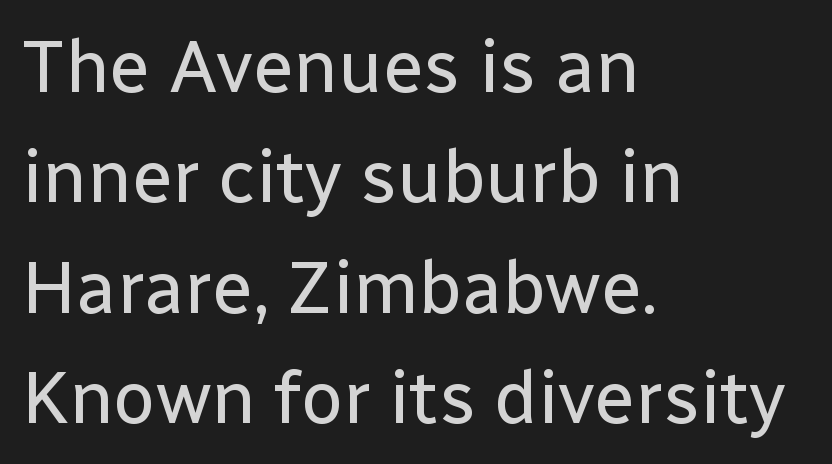
The image shows 74 px regular-weight sans-serif type, upright; set left-aligned, normal line spacing (1.49x), normal letter spacing, not underlined; low stroke contrast and a medium x-height.
